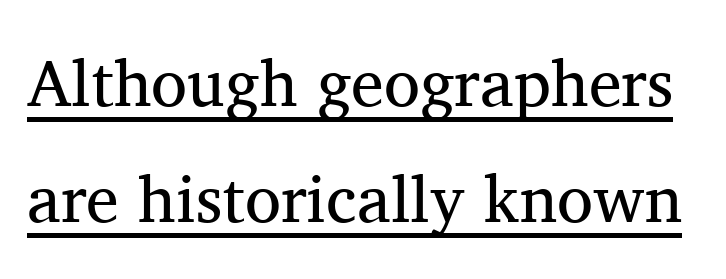
{"serif": "yes", "italic": "no", "bold": "no", "weight": "regular", "width": "normal", "stroke_contrast": "medium", "x_height": "medium", "monospaced": "no", "underline": "yes", "line_spacing_ratio": 1.76, "letter_spacing": "normal", "letter_spacing_em": 0.0, "glyph_px": 66}
